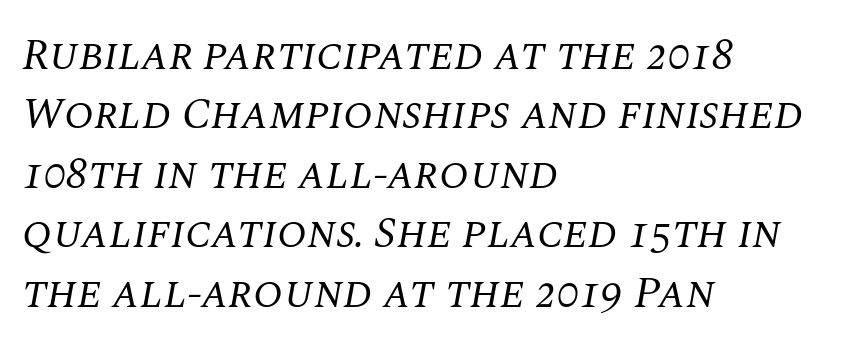
No chunkiness to these letters — they're not bold. The lines sit at an ordinary, default distance from one another. Alignment: flush left. Between one letter and the next there's only the usual sliver of space. Serif or sans? Serif — the stroke terminals have little feet. Each letter keeps its own natural width here, so spacing adapts to shape.
